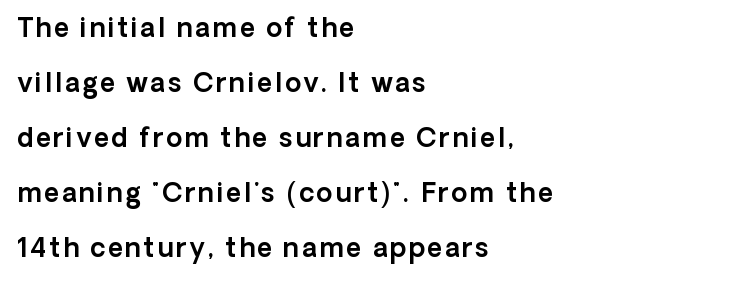
Casual observation: everything's shoved over to the left. The zone under the glyphs is completely vacant. Unlike italic type, these characters show no tilt at all. The space between consecutive lines is lavish.
